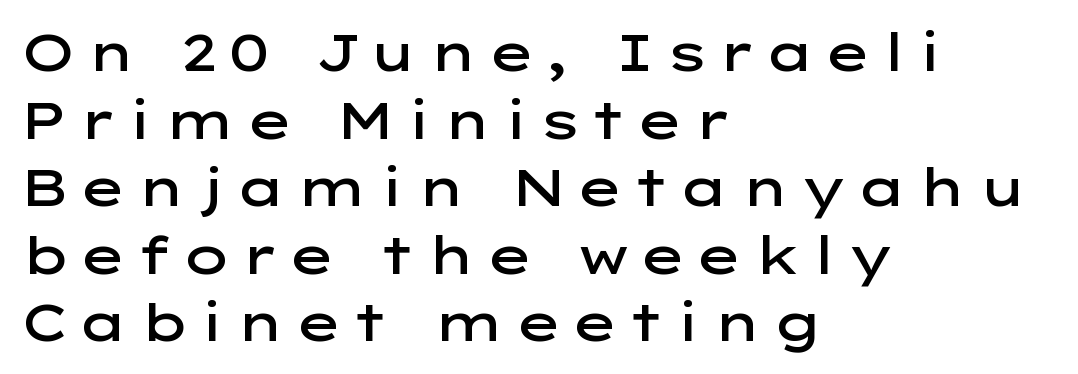
The image shows 52 px semibold, wide sans-serif type, upright; set left-aligned, normal line spacing (1.3x), not underlined; low stroke contrast and a medium x-height.
